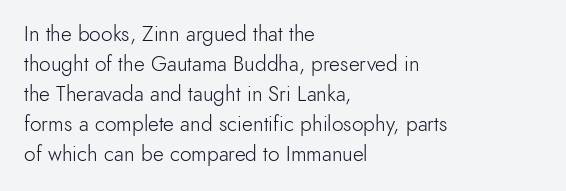
The image shows 21 px text type, upright; set left-aligned, normal line spacing (1.43x), normal letter spacing, not underlined.
